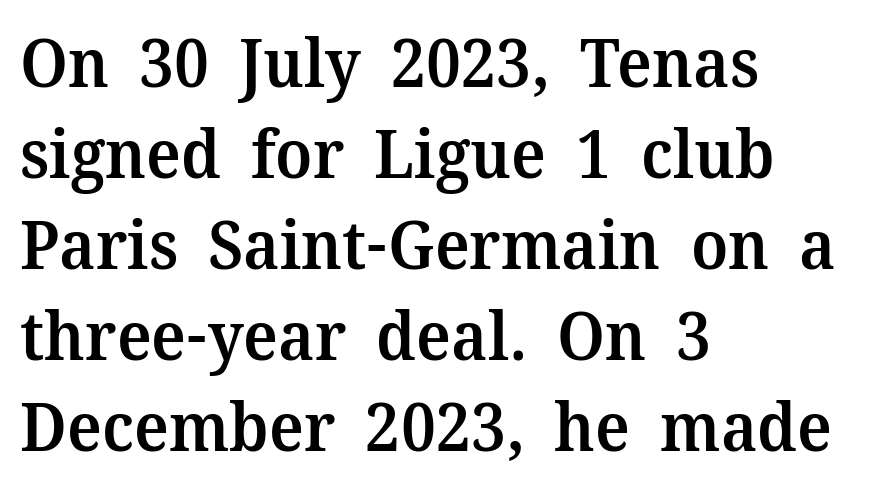
Ascenders rise straight up at ninety degrees. The compositor pushed each line to the left boundary. I'd call this a serif setting — the letters wear small feet. Any mark beneath the type? The region is blank. This sample has the flowing, uneven cadence of proportional lettering. How are the letters spaced? Ordinarily, with no added tracking.
